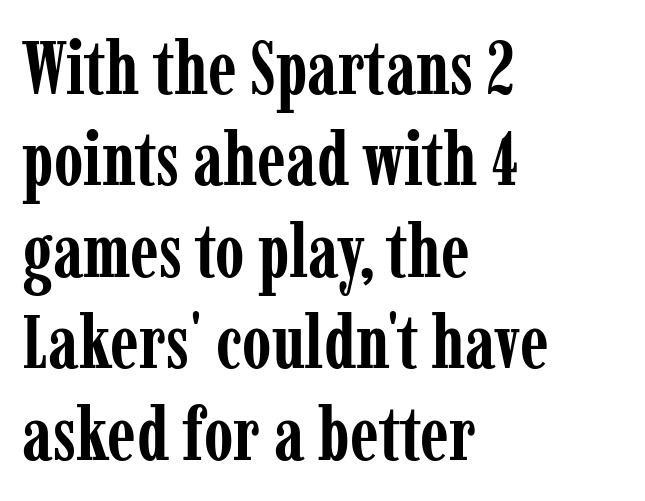
Nobody drew a line under any word here. Pretty heavy lettering here — definitely bold. Looks like regular typesetting: each glyph gets only the width it needs. The horizontal fit of the characters is conventional and even. Every character sits straight up, as roman type does. Is this a sans? No — the strokes have serifs.
